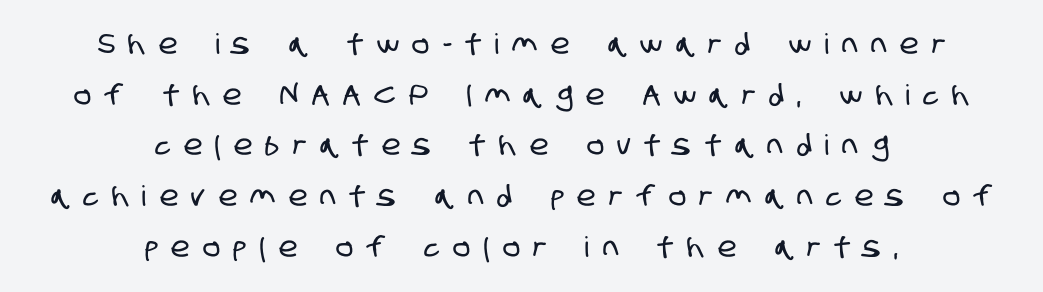
Is this a fixed-width face? No — the glyphs have proportional, varying widths. What kind of face is this? One without serifs — a sans. The rendering positions every line midway between the sides. Underline: absent. What stands out about the letter spacing? Its width — letters are far apart.
